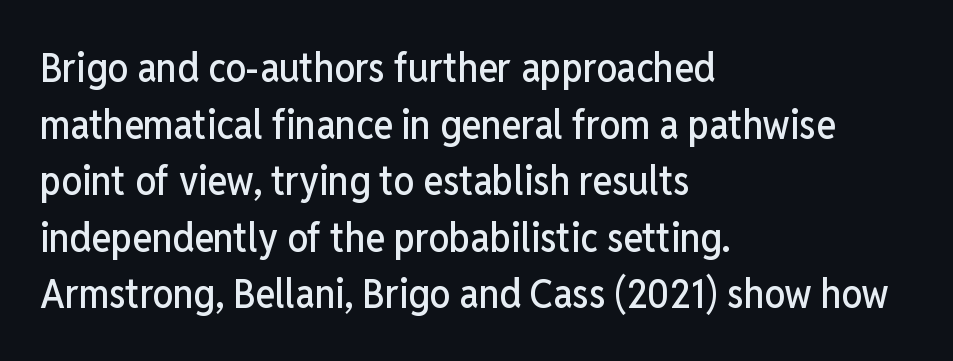
Tracking here is standard; glyphs follow each other at the usual distance. Grotesque or geometric, the face here clearly has no serifs. The letters advance in unequal steps, a hallmark of proportional type. One-word summary of the alignment: left.
